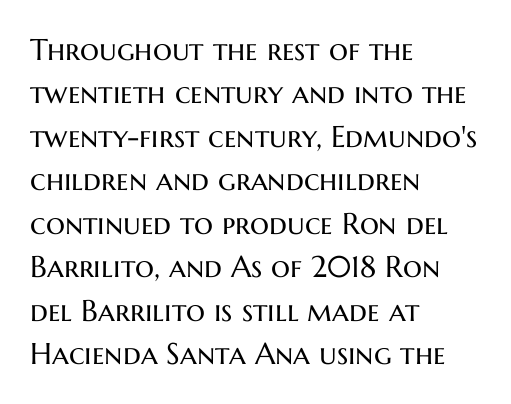
The vertical gap from one line to the next is medium. Reading down the block, your eye returns to a fixed left position each line. A quiet, ordinary-to-light weight characterises the typeface. These lines are rendered in a variable-pitch font. If you drew a line through each stem, it would be perfectly vertical. How are the letters spaced? Ordinarily, with no added tracking.
